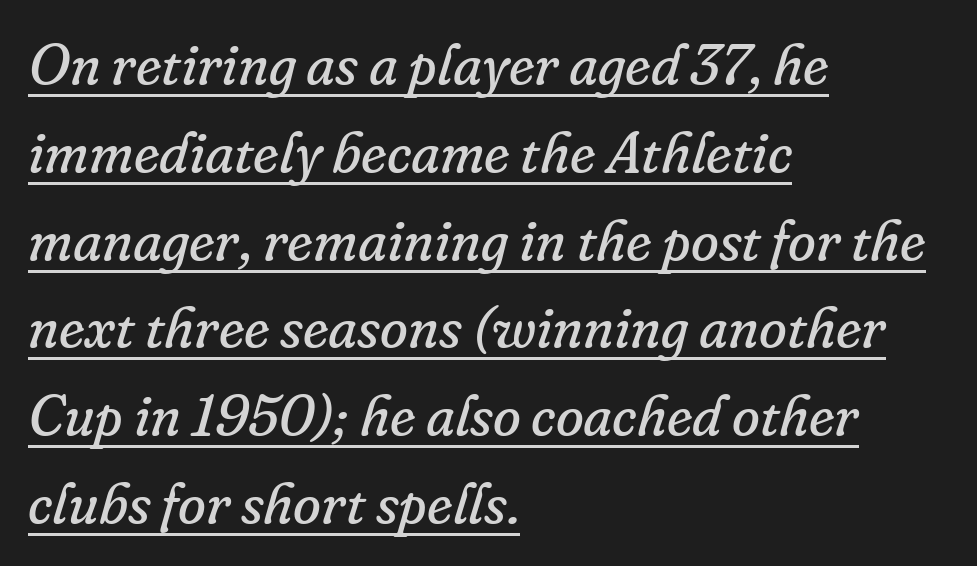
The image shows 57 px regular-weight serif type, italic (leaning right); set left-aligned, normal line spacing (1.54x), normal letter spacing, underlined; low stroke contrast and a small x-height.
